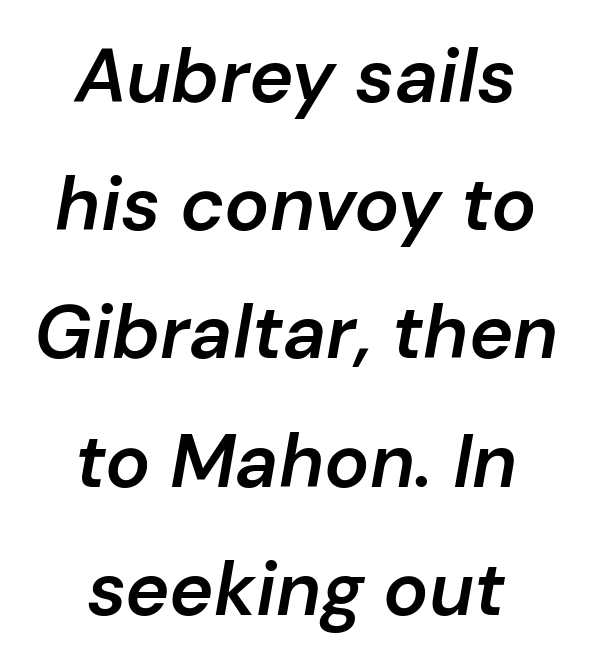
Q: Is the text bold? A: Semi-bold.
Q: Is the text italic (slanted)? A: Yes, it leans right by about 10 degrees.
Q: Is the text underlined? A: No.
Q: How is the paragraph aligned? A: Centered.
Q: Is the spacing between letters normal or unusually wide? A: Normal.
Q: Width (condensed, normal, or wide)? A: Normal.
Q: Stroke contrast? A: Low.
Q: x-height? A: Medium.
Q: Monospaced? A: No.
